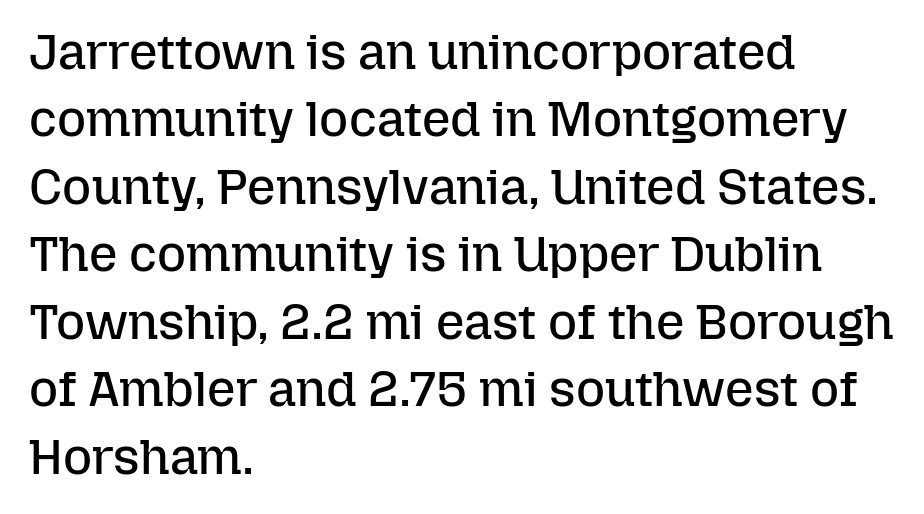
{"italic": "no", "bold": "no", "weight": "regular", "width": "normal", "stroke_contrast": "low", "x_height": "medium", "monospaced": "no", "underline": "no", "align": "left", "line_spacing": "normal", "line_spacing_ratio": 1.35, "letter_spacing": "normal", "letter_spacing_em": 0.0, "glyph_px": 50}
